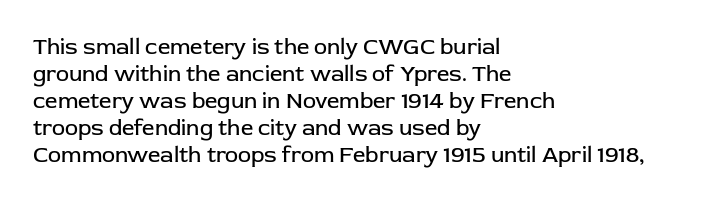
The image shows 22 px text type, upright; set left-aligned, line spacing 1.23x, normal letter spacing, not underlined.
